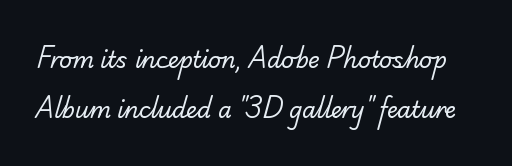
Q: Is the text bold? A: No.
Q: Is the text underlined? A: No.
Q: Is the spacing between letters normal or unusually wide? A: Normal.
Q: Is the spacing between lines tight, normal or loose? A: Loose.
